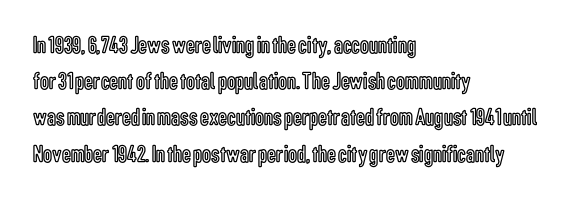
The image shows 25 px text type, upright; set left-aligned, normal line spacing (1.45x), normal letter spacing, not underlined.
